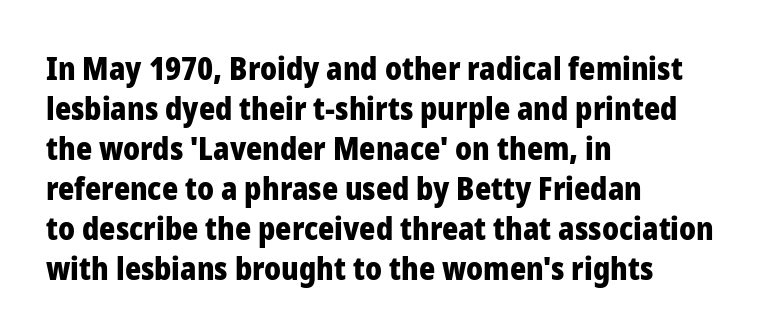
Q: Is the text bold? A: Yes.
Q: Is the text italic (slanted)? A: No, it is upright.
Q: Is the typeface a serif or a sans-serif typeface? A: Sans-serif.
Q: Is the text underlined? A: No.
Q: How is the paragraph aligned? A: Left-aligned.
Q: Is the spacing between letters normal or unusually wide? A: Normal.
Q: Is the spacing between lines tight, normal or loose? A: Normal.
Q: Width (condensed, normal, or wide)? A: Normal.
Q: Stroke contrast? A: Low.
Q: x-height? A: Medium.
Q: Monospaced? A: No.
